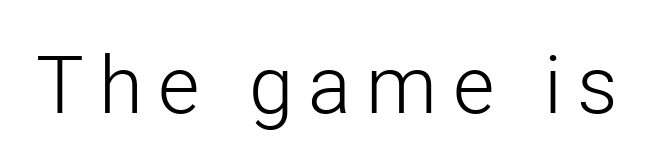
The strip under each line holds only bare page. Is this a fixed-width face? No — the glyphs have proportional, varying widths. The face used here is a sans, in the tradition of grotesques and geometrics. The font is comparable to plain body text, perhaps lighter. Ascenders rise straight up at ninety degrees.
